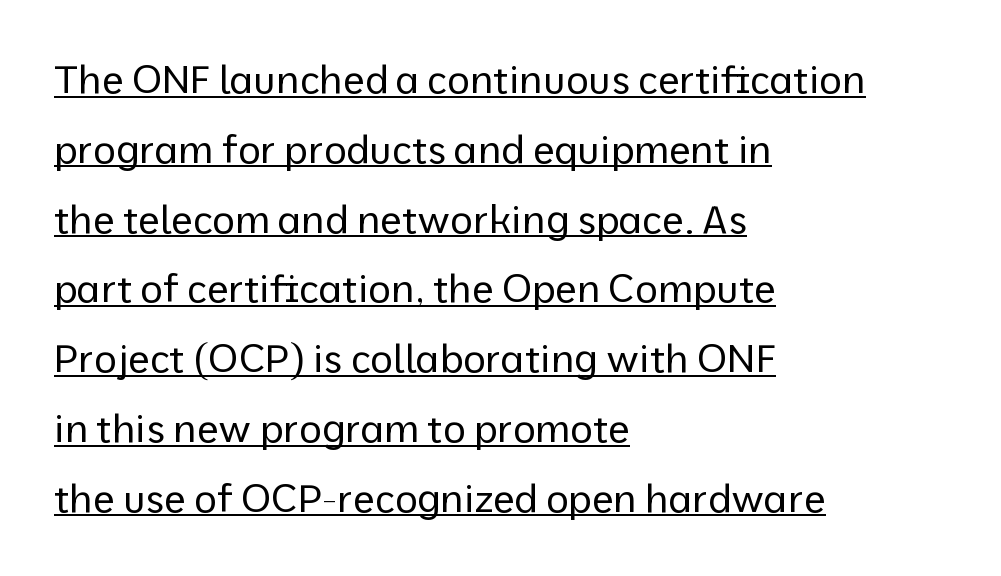
Is the block centered? No — it sits flush against the left margin. A continuous stroke trails under the words, as in a hyperlink. Notice how the stems are strictly vertical — no italics here. Heft: none added — not bold. The passage shown is typed in a proportional face where columns would drift. Type style note: lacks serifs.
